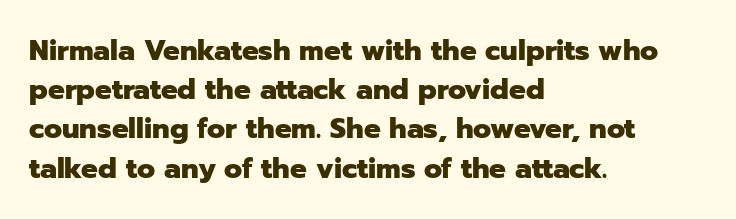
{"serif": "no", "italic": "no", "bold": "yes", "weight": "heavy", "width": "normal", "stroke_contrast": "low", "x_height": "medium", "monospaced": "no", "underline": "no", "align": "left", "line_spacing": "normal", "line_spacing_ratio": 1.4, "letter_spacing": "normal", "letter_spacing_em": 0.0, "glyph_px": 28}
